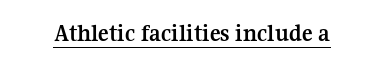
{"italic": "no", "bold": "yes", "underline": "yes", "letter_spacing": "normal", "letter_spacing_em": 0.0, "glyph_px": 25}
